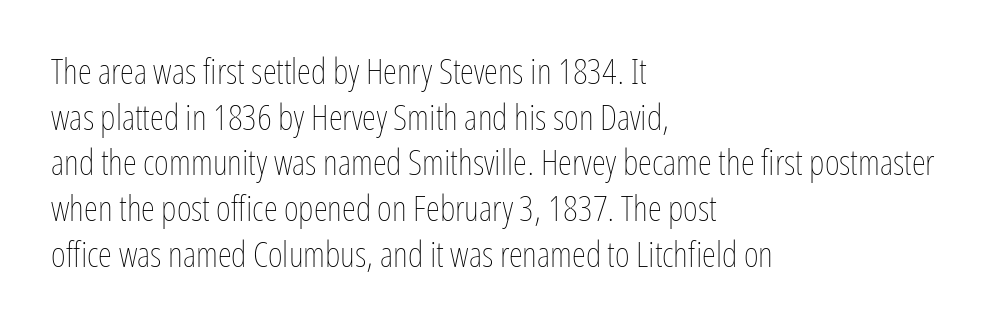
The image shows 36 px thin, condensed type, upright; set left-aligned, normal line spacing (1.27x), normal letter spacing, not underlined; low stroke contrast and a medium x-height.
